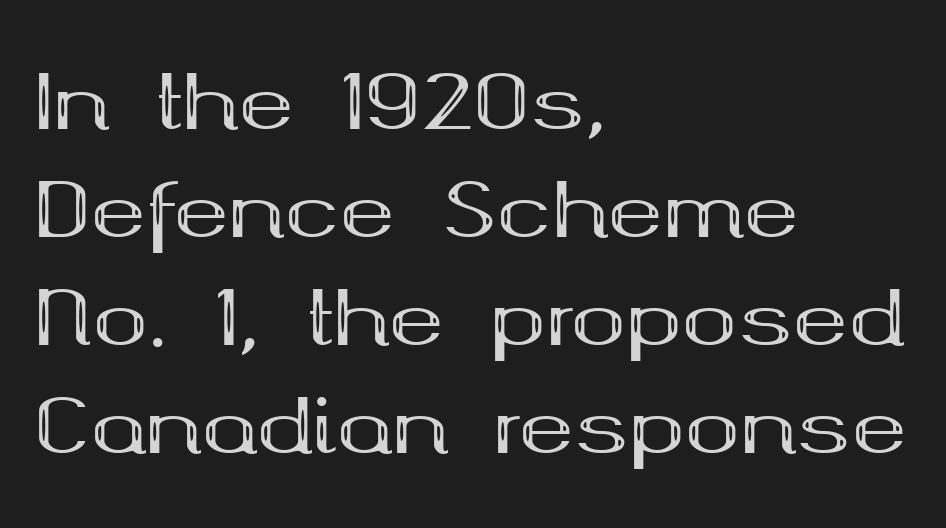
Typographic density is high because the face is bold. This rendering leaves character spacing at its baseline value. Lines of text with bare space underneath. Students, observe: this is what conventionally led text looks like. The letters advance in unequal steps, a hallmark of proportional type.
